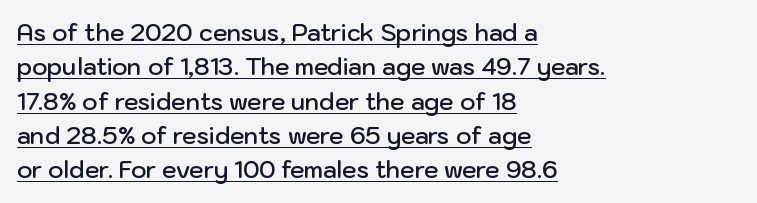
Q: Is the text bold? A: Semi-bold.
Q: Is the text italic (slanted)? A: No, it is upright.
Q: Is the text underlined? A: Yes.
Q: How is the paragraph aligned? A: Left-aligned.
Q: Is the spacing between letters normal or unusually wide? A: Normal.
Q: Is the spacing between lines tight, normal or loose? A: Normal.
